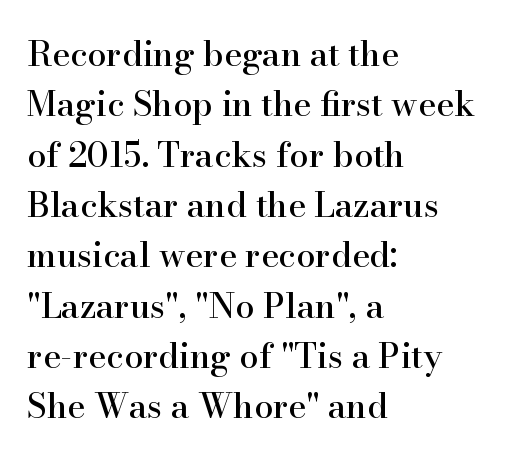
{"serif": "yes", "italic": "no", "width": "normal", "stroke_contrast": "high", "x_height": "small", "monospaced": "no", "underline": "no", "align": "left", "line_spacing": "normal", "line_spacing_ratio": 1.48, "letter_spacing": "normal", "letter_spacing_em": 0.0, "glyph_px": 34}
